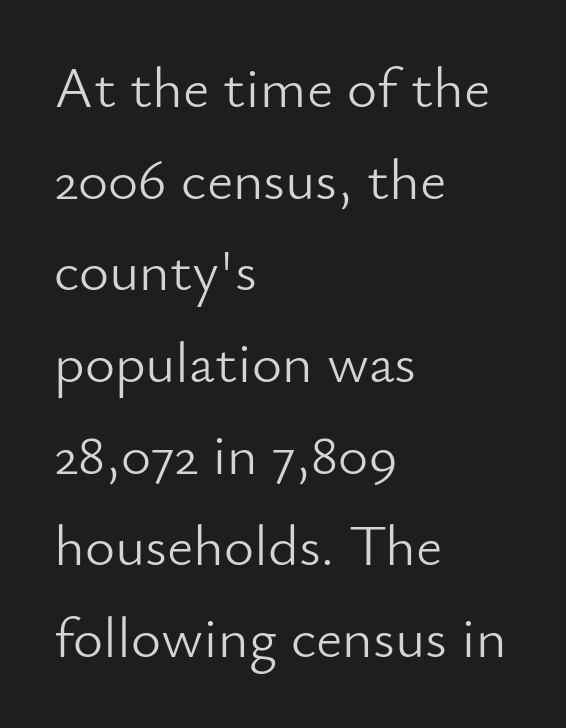
{"serif": "no", "italic": "no", "bold": "no", "weight": "light", "width": "normal", "stroke_contrast": "low", "x_height": "small", "monospaced": "no", "underline": "no", "align": "left", "line_spacing": "normal", "line_spacing_ratio": 1.58, "letter_spacing": "normal", "letter_spacing_em": 0.0, "glyph_px": 58}
